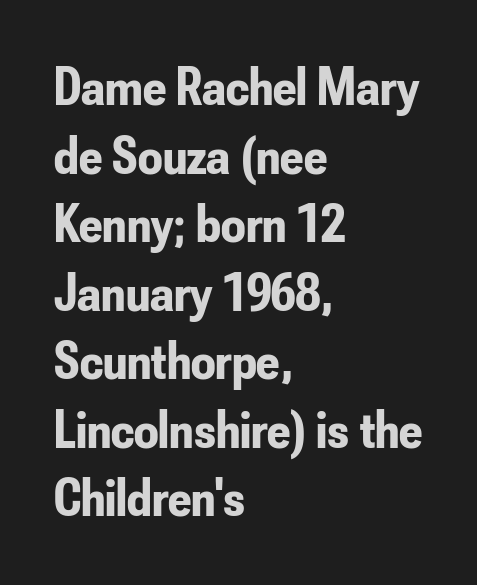
Q: Is the text bold? A: Yes.
Q: Is the text italic (slanted)? A: No, it is upright.
Q: Is the typeface a serif or a sans-serif typeface? A: Sans-serif.
Q: Is the text underlined? A: No.
Q: How is the paragraph aligned? A: Left-aligned.
Q: Is the spacing between letters normal or unusually wide? A: Normal.
Q: Is the spacing between lines tight, normal or loose? A: Normal.
Q: Width (condensed, normal, or wide)? A: Condensed.
Q: Stroke contrast? A: Low.
Q: x-height? A: Small.
Q: Monospaced? A: No.
